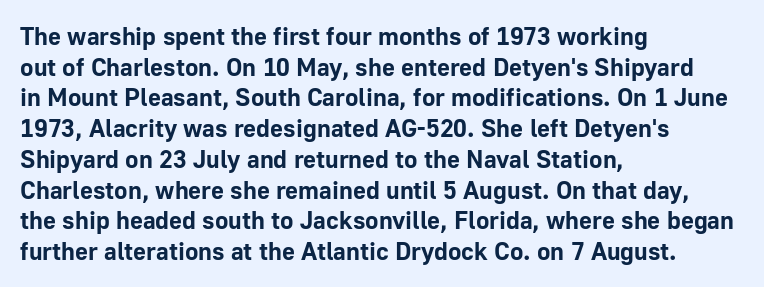
The image shows 25 px bold type, upright; set left-aligned, line spacing 1.23x, normal letter spacing, not underlined.
